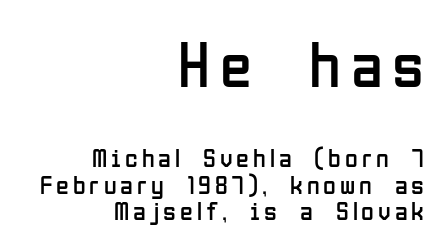
Stroke terminals: plain, sans-serif. Caption: multi-line text, flush right, ragged left. The lettering stays uniformly vertical, giving the passage a roman look. Lines of text with bare space underneath.
